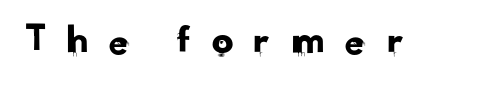
{"serif": "no", "width": "normal", "stroke_contrast": "low", "x_height": "small", "monospaced": "no", "underline": "no", "letter_spacing": "wide", "letter_spacing_em": 0.41, "glyph_px": 43}
